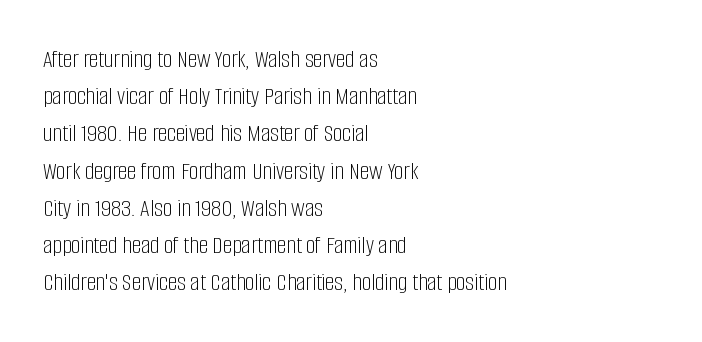
The image shows 26 px text type, upright; set left-aligned, normal line spacing (1.43x), normal letter spacing, not underlined.
